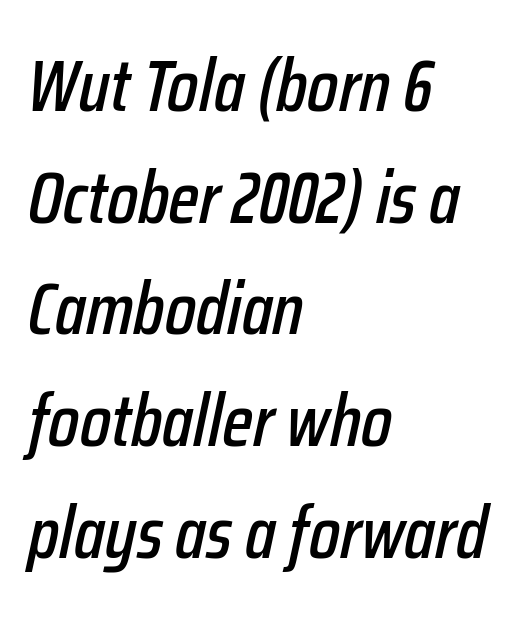
{"italic": "yes", "lean": "right", "slant_degrees": 12, "width": "condensed", "stroke_contrast": "low", "x_height": "medium", "monospaced": "no", "underline": "no", "align": "left", "line_spacing": "normal", "line_spacing_ratio": 1.53, "letter_spacing": "normal", "letter_spacing_em": 0.0, "glyph_px": 73}
